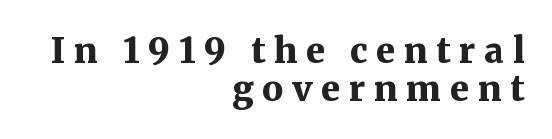
The image shows 35 px bold serif type, upright; set right-aligned, tight line spacing (1.08x), unusually wide letter spacing (+0.25 em), not underlined; medium stroke contrast and a medium x-height.
